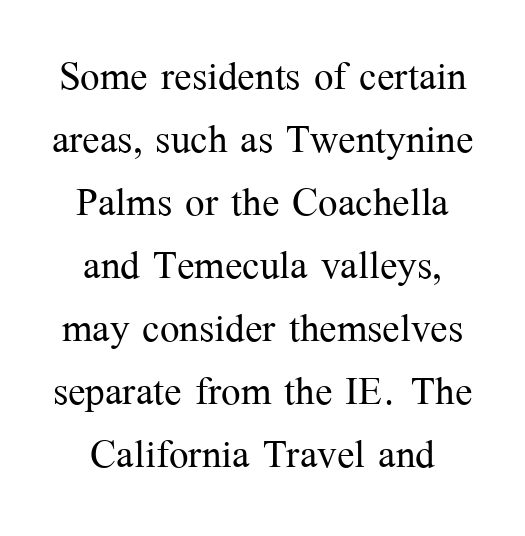
The image shows 52 px light serif type, upright; set centered, line spacing 1.21x, normal letter spacing, not underlined; medium stroke contrast and a medium x-height.
